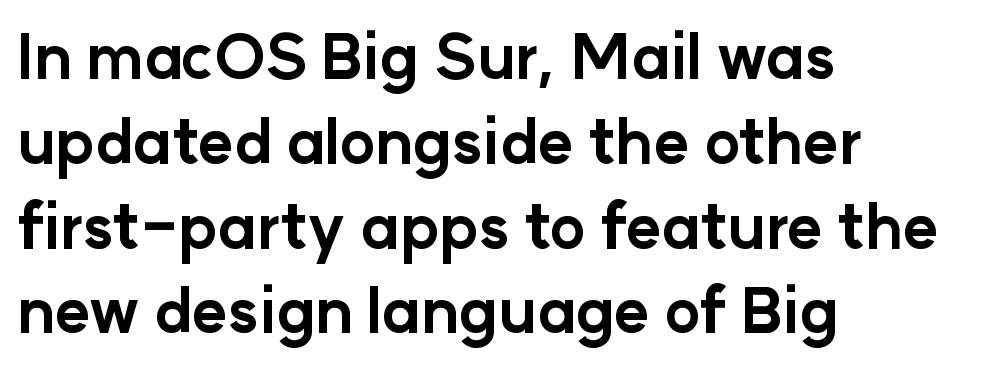
You could call the tracking neutral — neither tight nor loose. The letters advance in unequal steps, a hallmark of proportional type. Is there much room between lines? A standard amount, neither cramped nor airy. How heavy is the stroke? Heavy — this is a bold.
